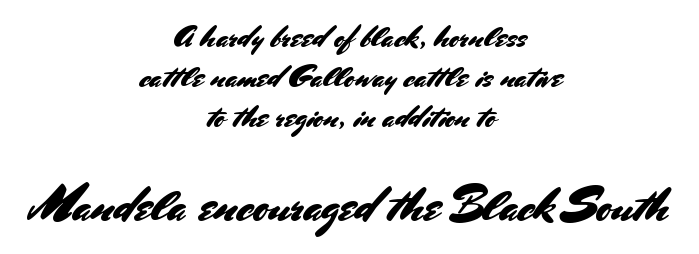
The image shows 47 px sans-serif type; set centered, normal line spacing (1.29x), normal letter spacing, not underlined; the second (bottom) block is 1.52x larger; medium stroke contrast and a small x-height.
